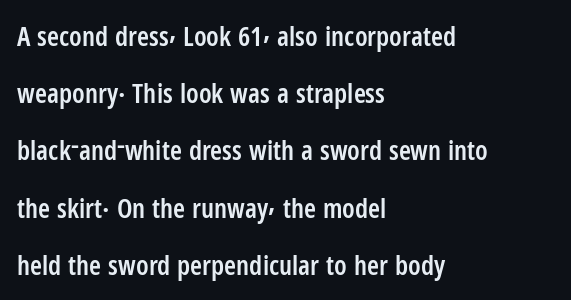
{"italic": "no", "bold": "semi", "underline": "no", "align": "left", "line_spacing": "loose", "line_spacing_ratio": 2.12, "letter_spacing": "normal", "letter_spacing_em": 0.0, "glyph_px": 27}
